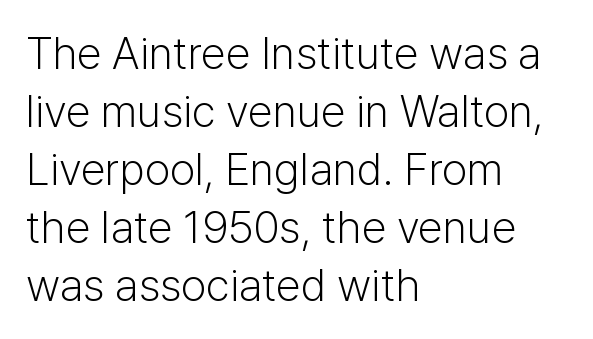
Q: Is the text bold? A: No.
Q: Is the text italic (slanted)? A: No, it is upright.
Q: Is the typeface a serif or a sans-serif typeface? A: Sans-serif.
Q: Is the text underlined? A: No.
Q: How is the paragraph aligned? A: Left-aligned.
Q: Is the spacing between letters normal or unusually wide? A: Normal.
Q: Is the spacing between lines tight, normal or loose? A: Normal.
Q: Width (condensed, normal, or wide)? A: Normal.
Q: Stroke contrast? A: Low.
Q: x-height? A: Medium.
Q: Monospaced? A: No.
